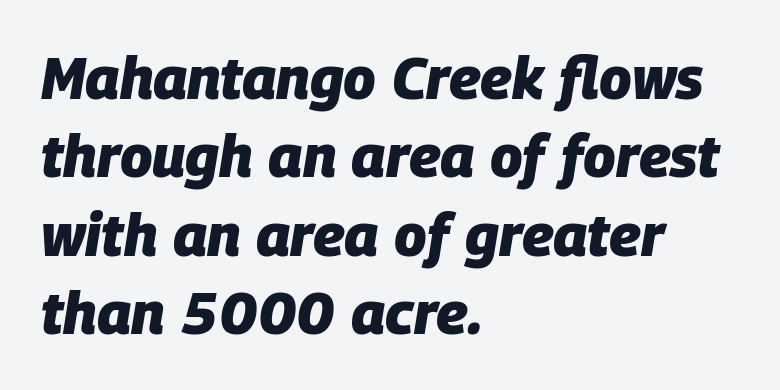
Type without underlining. These lines sit exactly where default settings would place them. In terms of weight, the rendering is a true, heavy bold. Observe the lean: these are italic letterforms.
